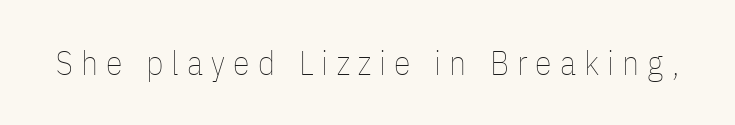
The image shows 34 px thin, condensed type, upright; set unusually wide letter spacing (+0.24 em), not underlined; low stroke contrast and a medium x-height.
